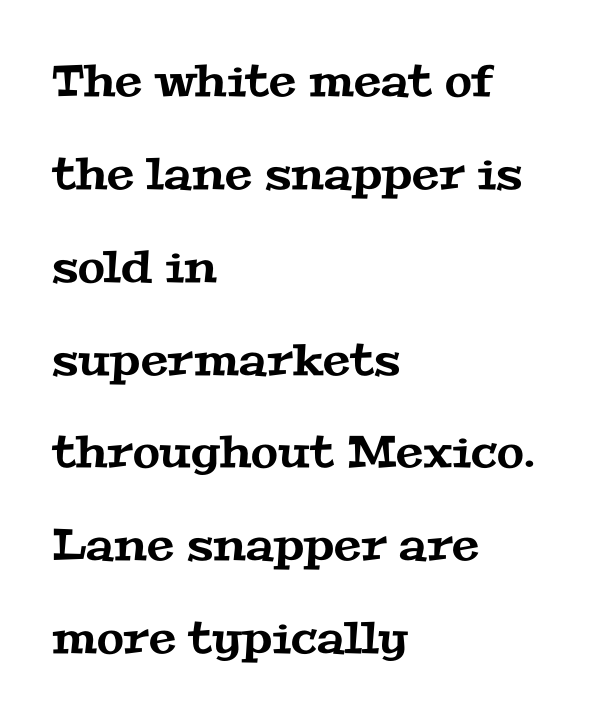
The area under the type is left untouched. Vertically, the passage feels expansive, rows floating well apart. Does the copy run flush right? No — it runs flush left. In terms of letterform style, serifs are clearly present.
